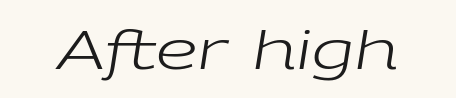
The image shows 53 px regular-weight, wide type, italic (leaning right); set normal letter spacing, not underlined; low stroke contrast and a medium x-height.
